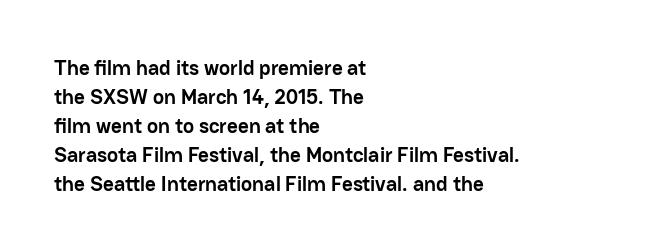
Q: Is the text bold? A: Yes.
Q: Is the text italic (slanted)? A: No, it is upright.
Q: Is the text underlined? A: No.
Q: How is the paragraph aligned? A: Left-aligned.
Q: Is the spacing between letters normal or unusually wide? A: Normal.
Q: Is the spacing between lines tight, normal or loose? A: Normal.
